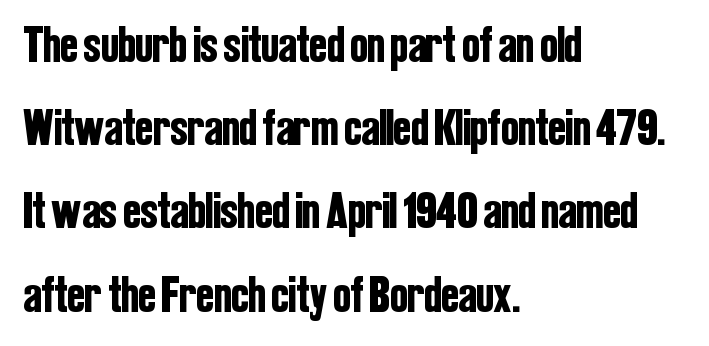
Q: Is the text italic (slanted)? A: No, it is upright.
Q: Is the typeface a serif or a sans-serif typeface? A: Sans-serif.
Q: Is the text underlined? A: No.
Q: How is the paragraph aligned? A: Left-aligned.
Q: Is the spacing between letters normal or unusually wide? A: Normal.
Q: Is the spacing between lines tight, normal or loose? A: Normal.
Q: Width (condensed, normal, or wide)? A: Condensed.
Q: Stroke contrast? A: Low.
Q: x-height? A: Medium.
Q: Monospaced? A: No.
